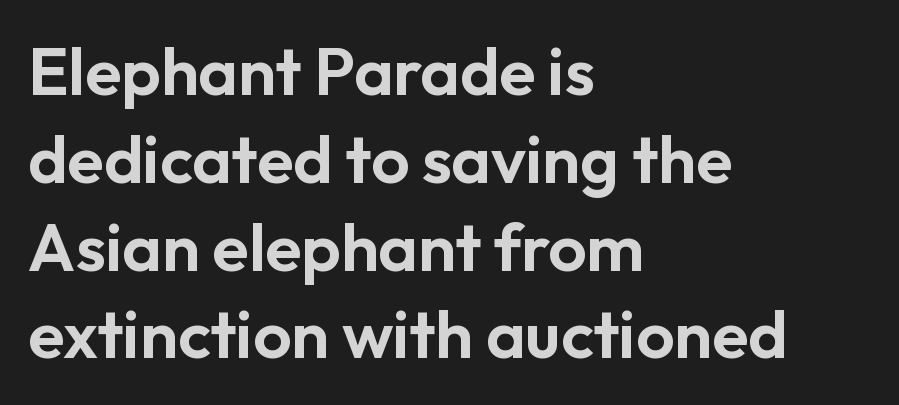
{"serif": "no", "italic": "no", "width": "normal", "stroke_contrast": "low", "x_height": "medium", "monospaced": "no", "underline": "no", "align": "left", "line_spacing": "normal", "line_spacing_ratio": 1.31, "letter_spacing": "normal", "letter_spacing_em": 0.0, "glyph_px": 67}
